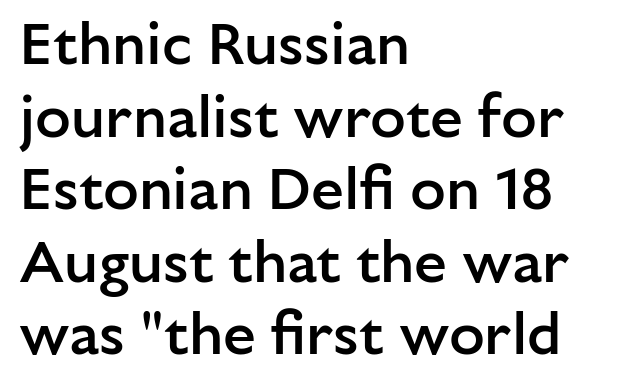
The image shows 59 px semibold sans-serif type, upright; set left-aligned, line spacing 1.23x, normal letter spacing, not underlined; low stroke contrast and a medium x-height.
